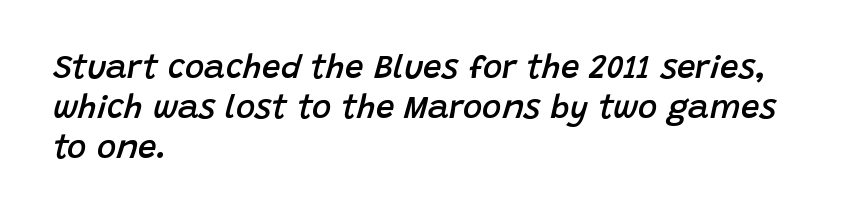
The image shows 33 px semibold type, italic (leaning right); set left-aligned, line spacing 1.21x, normal letter spacing, not underlined; low stroke contrast and a large x-height.
